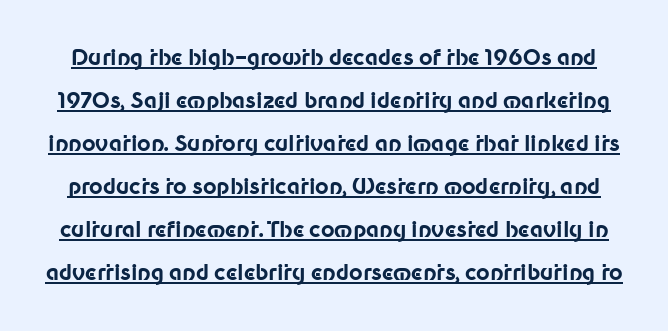
Q: Is the text bold? A: Yes.
Q: Is the text italic (slanted)? A: No, it is upright.
Q: Is the text underlined? A: Yes.
Q: Is the spacing between letters normal or unusually wide? A: Normal.
Q: Is the spacing between lines tight, normal or loose? A: Loose.
